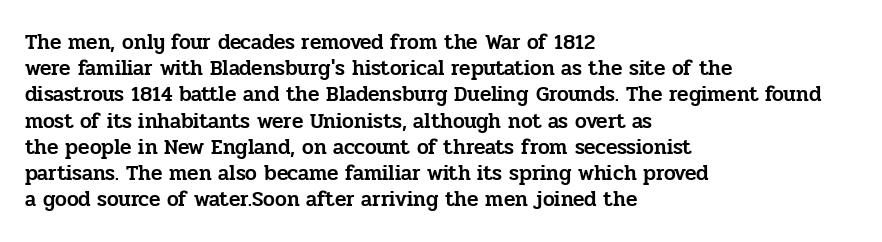
{"italic": "no", "underline": "no", "align": "left", "line_spacing": "normal", "line_spacing_ratio": 1.25, "letter_spacing": "normal", "letter_spacing_em": 0.0, "glyph_px": 21}
